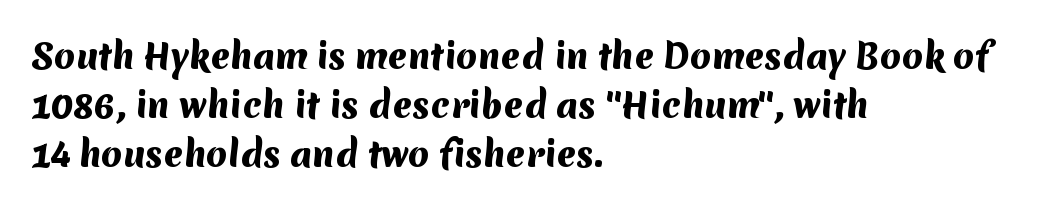
Q: Is the text bold? A: Yes.
Q: Is the typeface a serif or a sans-serif typeface? A: Sans-serif.
Q: Is the text underlined? A: No.
Q: How is the paragraph aligned? A: Left-aligned.
Q: Is the spacing between letters normal or unusually wide? A: Normal.
Q: Is the spacing between lines tight, normal or loose? A: Normal.
Q: Width (condensed, normal, or wide)? A: Normal.
Q: Stroke contrast? A: Medium.
Q: x-height? A: Medium.
Q: Monospaced? A: No.
